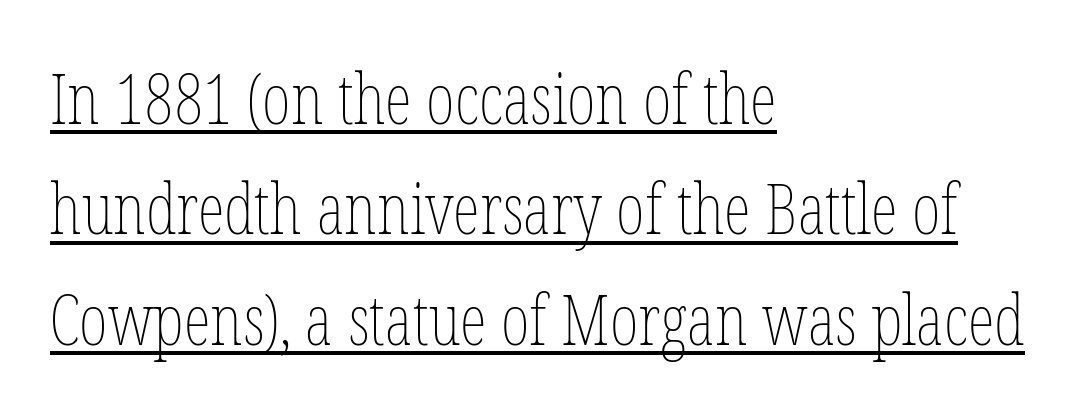
The image shows 69 px thin, condensed type, upright; set left-aligned, normal line spacing (1.6x), normal letter spacing, underlined; low stroke contrast and a medium x-height.
